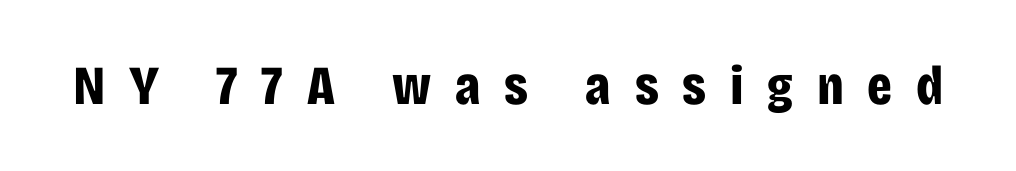
Anything drawn beneath the words? Only blank space. Italic: no, the glyphs are upright roman. Letterform terminals end flat and unadorned throughout the passage. The letters advance in unequal steps, a hallmark of proportional type. Summary of weight: heavy, a full bold.
